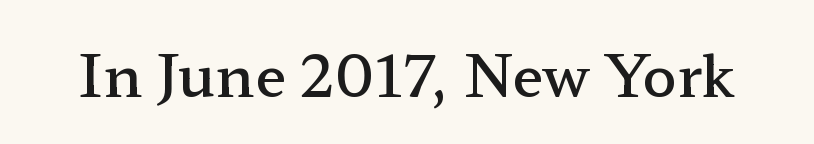
Q: Is the text bold? A: Semi-bold.
Q: Is the text italic (slanted)? A: No, it is upright.
Q: Is the typeface a serif or a sans-serif typeface? A: Serif.
Q: Is the text underlined? A: No.
Q: Is the spacing between letters normal or unusually wide? A: Normal.
Q: Width (condensed, normal, or wide)? A: Wide.
Q: Stroke contrast? A: Low.
Q: x-height? A: Medium.
Q: Monospaced? A: No.
